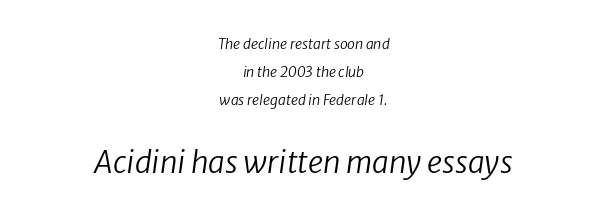
Q: Is the text bold? A: No.
Q: Is the text italic (slanted)? A: Yes, it leans right by about 8 degrees.
Q: Is the text underlined? A: No.
Q: How is the paragraph aligned? A: Centered.
Q: Is the spacing between letters normal or unusually wide? A: Normal.
Q: Is the spacing between lines tight, normal or loose? A: Loose.
Q: Which block of text is set in a larger size, the first (top) or the second (bottom)? A: The second (bottom) one.
Q: Width (condensed, normal, or wide)? A: Normal.
Q: Stroke contrast? A: Low.
Q: x-height? A: Medium.
Q: Monospaced? A: No.
